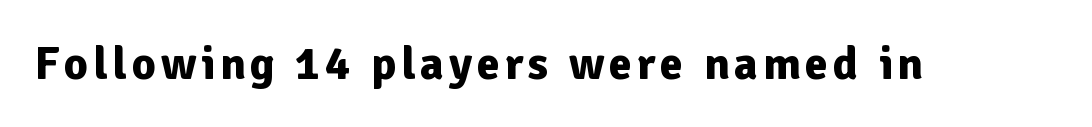
Q: Is the text bold? A: Yes.
Q: Is the text italic (slanted)? A: No, it is upright.
Q: Is the typeface a serif or a sans-serif typeface? A: Sans-serif.
Q: Is the text underlined? A: No.
Q: Width (condensed, normal, or wide)? A: Normal.
Q: Stroke contrast? A: Low.
Q: x-height? A: Medium.
Q: Monospaced? A: No.
